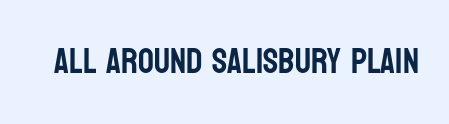
{"serif": "no", "italic": "no", "width": "condensed", "stroke_contrast": "low", "x_height": "large", "monospaced": "no", "underline": "no", "letter_spacing": "normal", "letter_spacing_em": 0.0, "glyph_px": 35}
